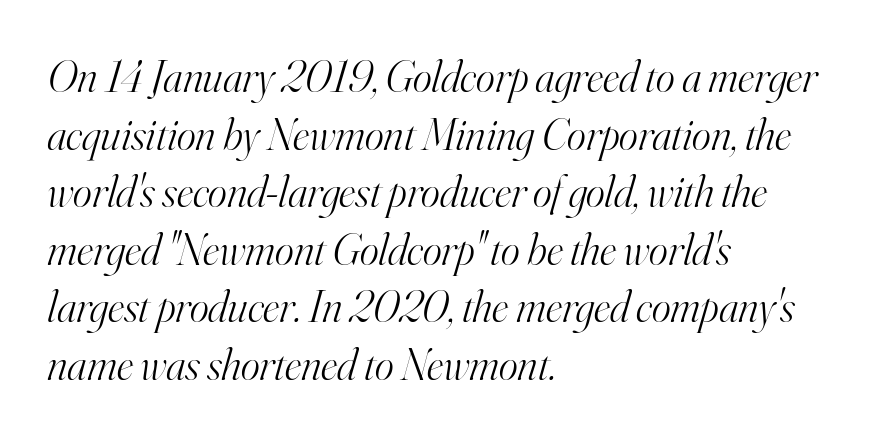
{"serif": "yes", "italic": "yes", "lean": "right", "slant_degrees": 16, "bold": "no", "weight": "light", "width": "normal", "stroke_contrast": "high", "x_height": "small", "monospaced": "no", "underline": "no", "align": "left", "line_spacing": "normal", "line_spacing_ratio": 1.28, "letter_spacing": "normal", "letter_spacing_em": 0.0, "glyph_px": 45}
